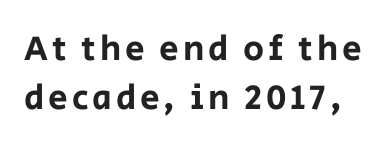
Examine the stroke ends and you'll find no serifs. Do the characters align in a grid? No, the font is proportional. This sample keeps an unexceptional amount of space between lines. Check the space under the baseline: it is left empty. When letters stand straight like this, we call the style roman or upright.
